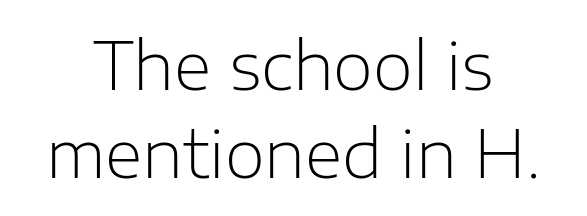
Has an underline been added? It has not. Counters stay open thanks to moderate or lighter strokes. The paragraph shown floats in the horizontal middle. Note: no serifs on the glyphs. This sample keeps an unexceptional amount of space between lines. This sample has the flowing, uneven cadence of proportional lettering.
